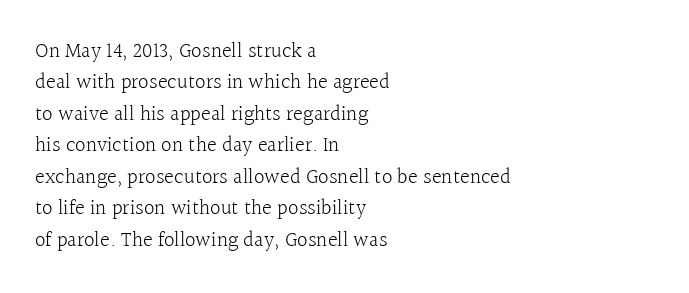
The image shows 21 px text type, upright; set left-aligned, normal line spacing (1.5x), normal letter spacing, not underlined.
